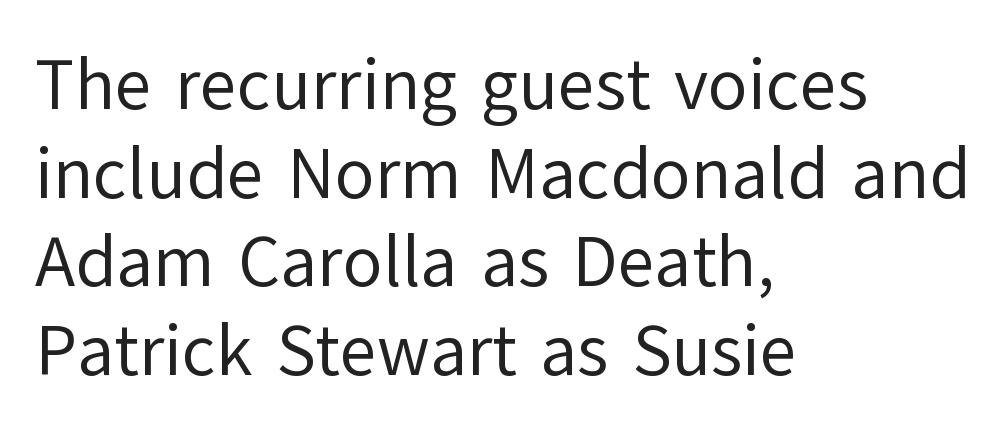
Q: Is the text bold? A: No.
Q: Is the text italic (slanted)? A: No, it is upright.
Q: Is the typeface a serif or a sans-serif typeface? A: Sans-serif.
Q: Is the text underlined? A: No.
Q: How is the paragraph aligned? A: Left-aligned.
Q: Is the spacing between letters normal or unusually wide? A: Normal.
Q: Width (condensed, normal, or wide)? A: Normal.
Q: Stroke contrast? A: Low.
Q: x-height? A: Medium.
Q: Monospaced? A: No.
